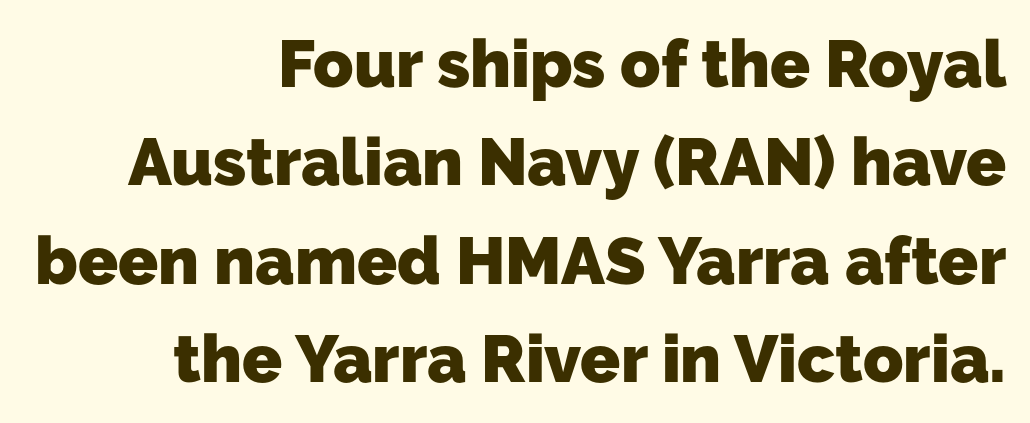
The image shows 66 px heavy sans-serif type; set right-aligned, normal line spacing (1.49x), normal letter spacing, not underlined; low stroke contrast and a medium x-height.
